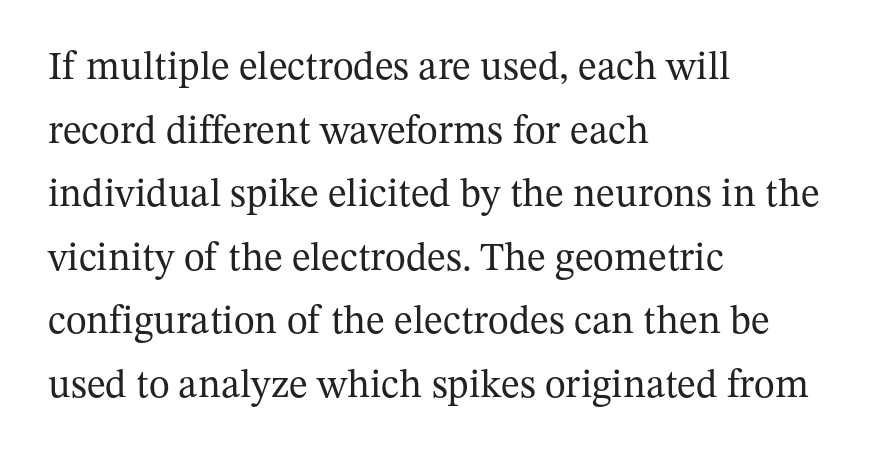
{"serif": "yes", "italic": "no", "bold": "no", "weight": "regular", "width": "normal", "stroke_contrast": "medium", "x_height": "medium", "monospaced": "no", "underline": "no", "align": "left", "line_spacing": "normal", "line_spacing_ratio": 1.59, "letter_spacing": "normal", "letter_spacing_em": 0.0, "glyph_px": 40}
